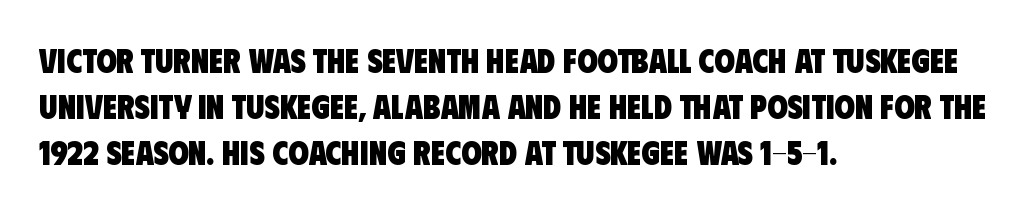
The image shows 33 px heavy, condensed sans-serif type; set left-aligned, normal line spacing (1.39x), normal letter spacing, not underlined; low stroke contrast and a large x-height.
